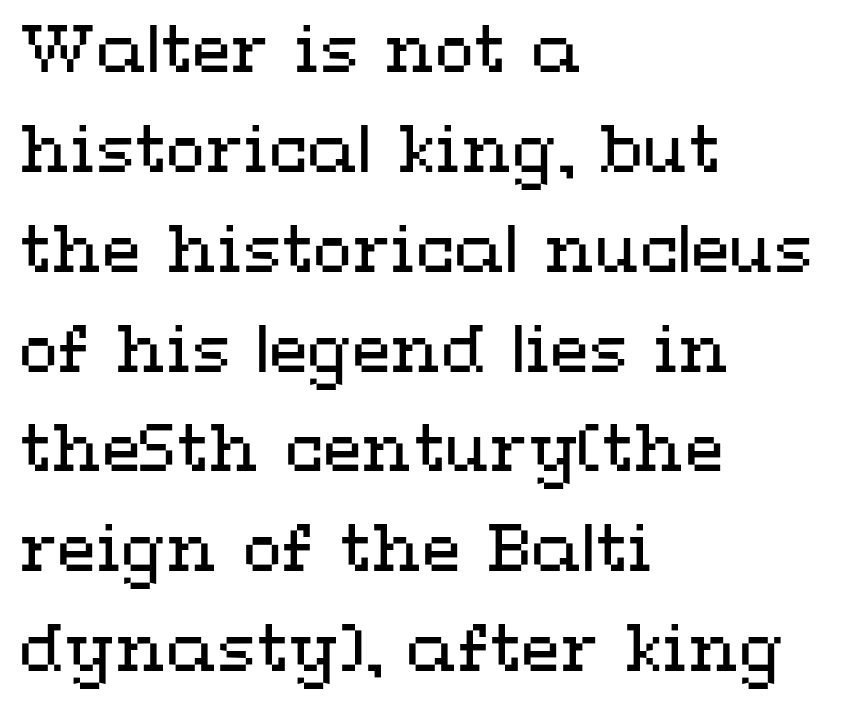
{"italic": "no", "bold": "no", "weight": "regular", "width": "wide", "stroke_contrast": "medium", "x_height": "medium", "monospaced": "no", "underline": "no", "align": "left", "line_spacing": "normal", "line_spacing_ratio": 1.56, "letter_spacing": "normal", "letter_spacing_em": 0.0, "glyph_px": 64}
